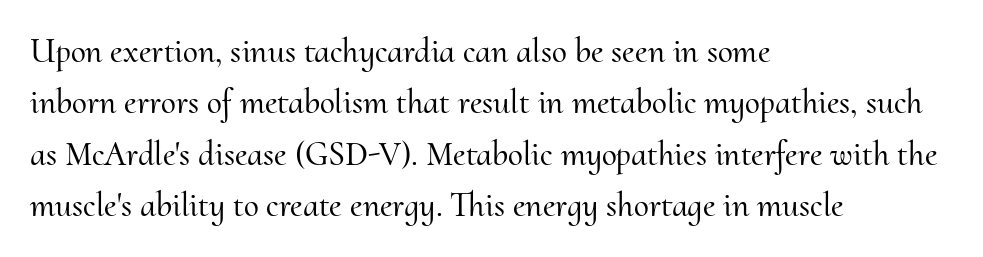
The face used here is rendered with its standard letterfit. Descender tails drop into unmarked territory. The compositor pushed each line to the left boundary. This rendering employs a face with finishing strokes, i.e., a serif. Compared with typical paragraphs, the rows here are spaced about the same. Varying glyph widths throughout — classic text-font behaviour.
